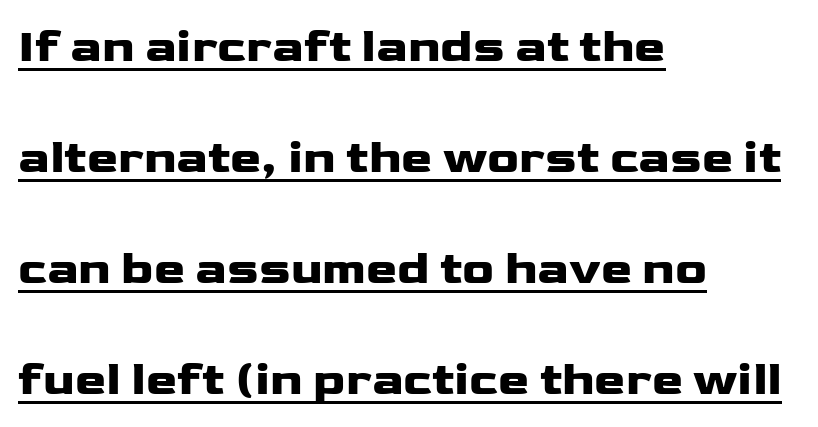
The image shows 47 px heavy, wide sans-serif type, upright; set left-aligned, loose line spacing (2.36x), normal letter spacing, underlined; low stroke contrast and a medium x-height.
